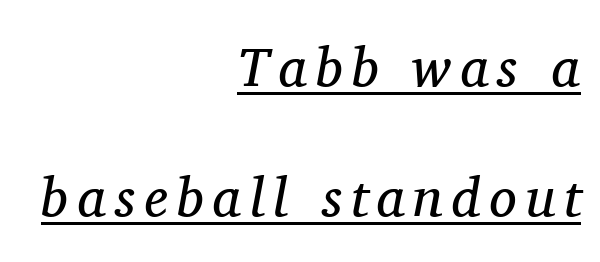
The image shows 55 px regular-weight serif type, italic (leaning right); set right-aligned, loose line spacing (2.37x), underlined; medium stroke contrast and a medium x-height.
